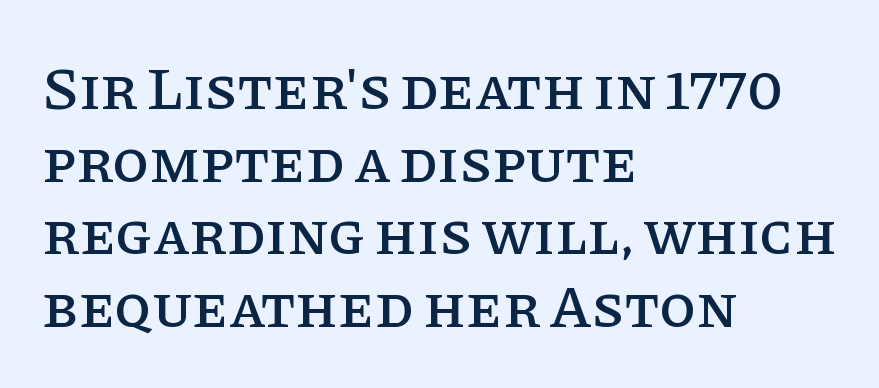
Q: Is the text italic (slanted)? A: No, it is upright.
Q: Is the typeface a serif or a sans-serif typeface? A: Serif.
Q: Is the text underlined? A: No.
Q: How is the paragraph aligned? A: Left-aligned.
Q: Is the spacing between letters normal or unusually wide? A: Normal.
Q: Width (condensed, normal, or wide)? A: Normal.
Q: Stroke contrast? A: Low.
Q: x-height? A: Large.
Q: Monospaced? A: No.
